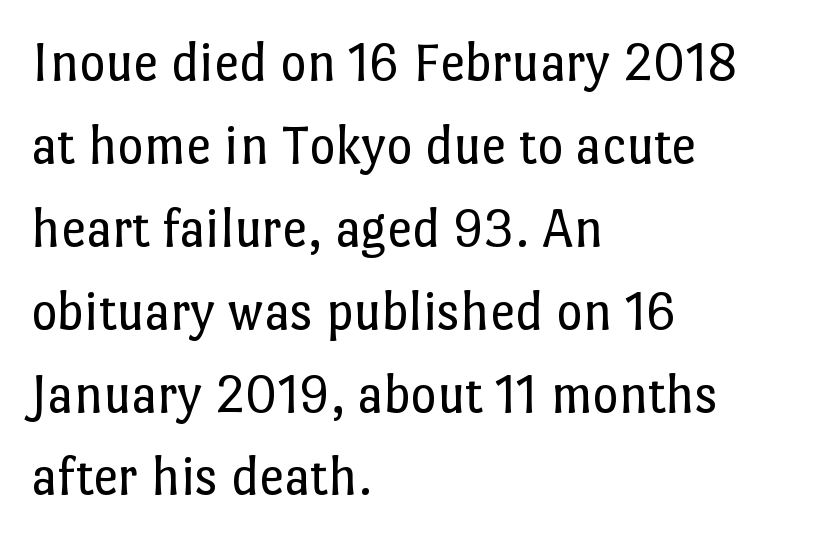
Leftover space on each line is placed entirely after the last word. These lines keep a tight, regular rhythm from letter to letter. Notice how descenders clear the ascenders below comfortably — that's standard leading. Each letter keeps its own natural width here, so spacing adapts to shape.
